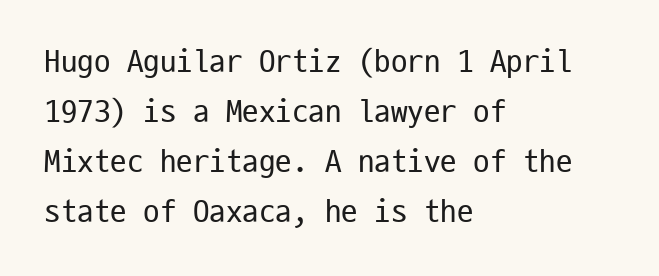
Each line starts at the same left margin while the right side varies. A light-to-regular cut is what we see here. If you measured baseline to baseline, you'd find a middling distance. The line texture is even and compact thanks to regular tracking. Think of a typewriter: that constant character pitch is what you see here.
